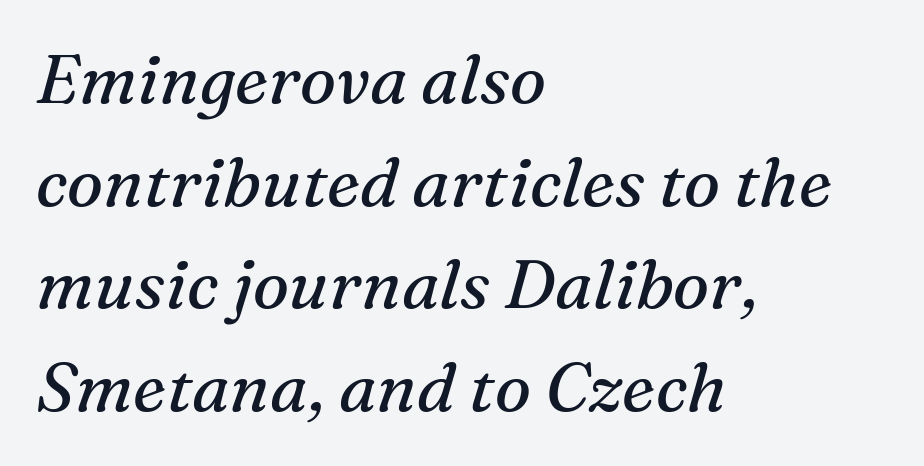
The image shows 68 px regular-weight serif type, italic (leaning right); set left-aligned, normal line spacing (1.51x), normal letter spacing, not underlined; medium stroke contrast and a medium x-height.
